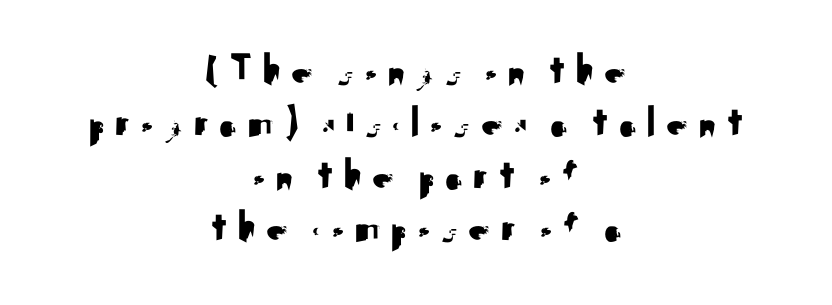
{"serif": "no", "italic": "no", "width": "normal", "stroke_contrast": "medium", "x_height": "small", "monospaced": "no", "underline": "no", "align": "center", "line_spacing_ratio": 1.19, "letter_spacing": "wide", "letter_spacing_em": 0.2, "glyph_px": 44}
